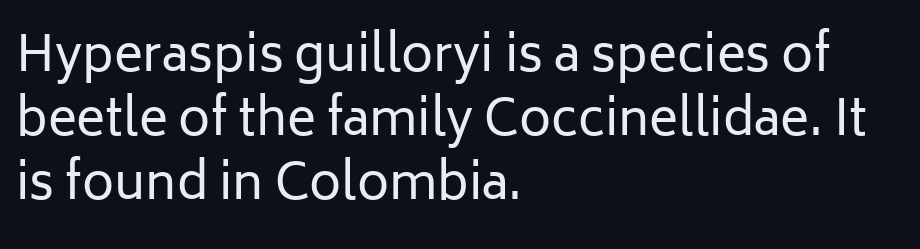
The image shows 49 px regular-weight sans-serif type, upright; set left-aligned, normal line spacing (1.31x), normal letter spacing, not underlined; low stroke contrast and a medium x-height.
